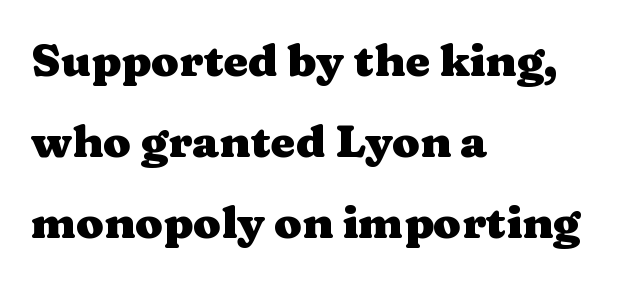
A clean baseline with only descenders dipping below it. These lines stack with their left ends in a neat column. Emphasis by weight is at full strength: bold. This is the regular roman posture of the typeface. Does extra space separate the letters? No, they use regular spacing. The face used here is seriffed, in the tradition of book romans.
